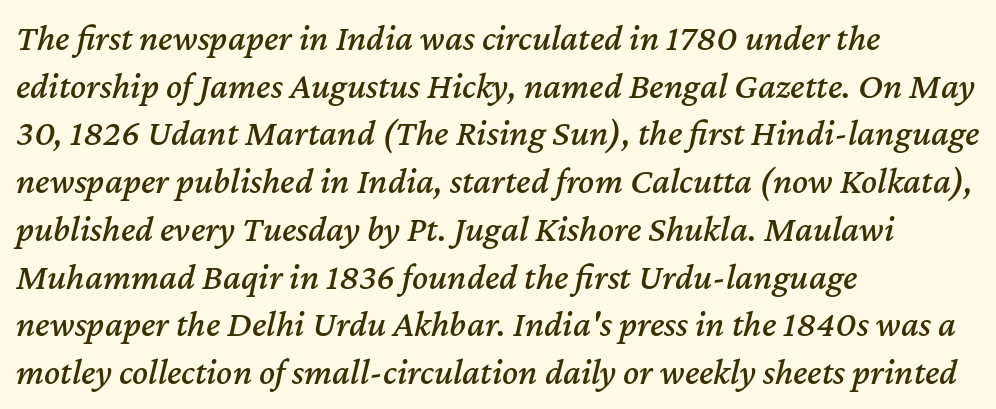
Decoration check: the copy has no underline. The type is set solid horizontally, with unmodified tracking. Which margin do the lines hug? The left one — the right edge is uneven. Varying glyph widths throughout — classic text-font behaviour. Is there much room between lines? A standard amount, neither cramped nor airy. Emphasis-style slanted type is in use.
